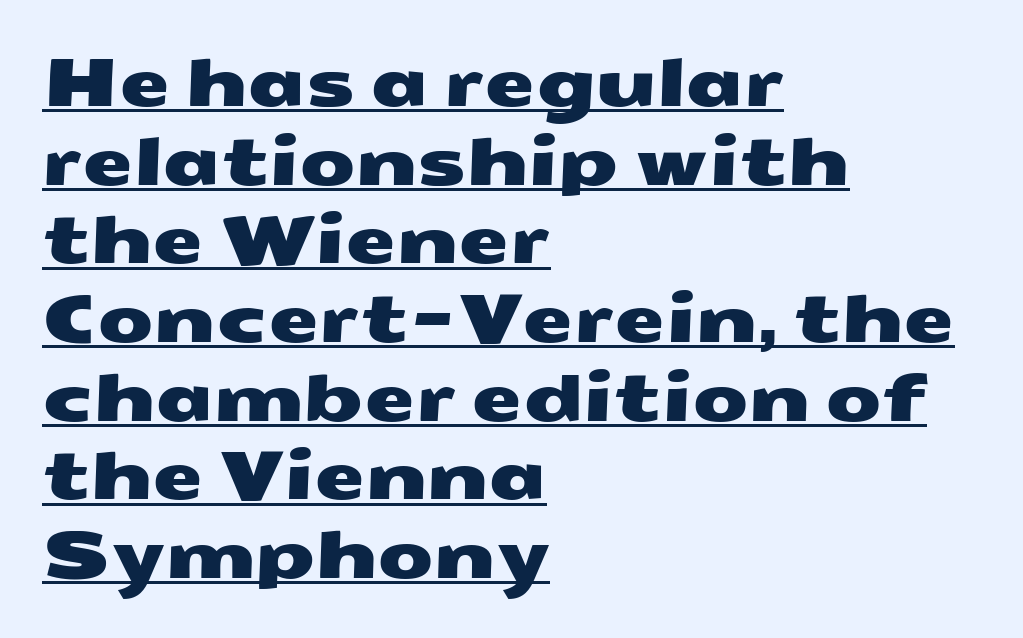
Q: Is the typeface a serif or a sans-serif typeface? A: Sans-serif.
Q: Is the text underlined? A: Yes.
Q: How is the paragraph aligned? A: Left-aligned.
Q: Is the spacing between letters normal or unusually wide? A: Normal.
Q: Width (condensed, normal, or wide)? A: Wide.
Q: Stroke contrast? A: Medium.
Q: x-height? A: Medium.
Q: Monospaced? A: No.
